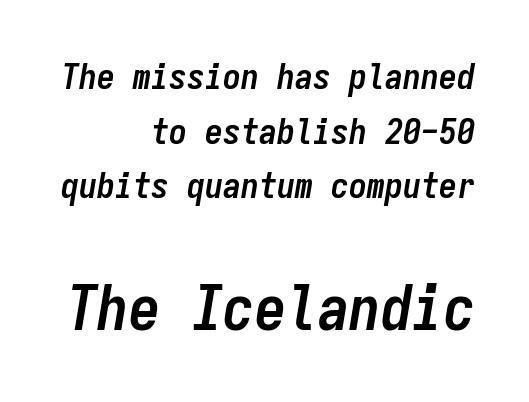
The space between consecutive lines is moderate. Horizontal alignment here is rightward, an uncommon choice for prose. Rule under the text: the space is simply empty. Of the two passages, the one underneath uses the larger point size.
